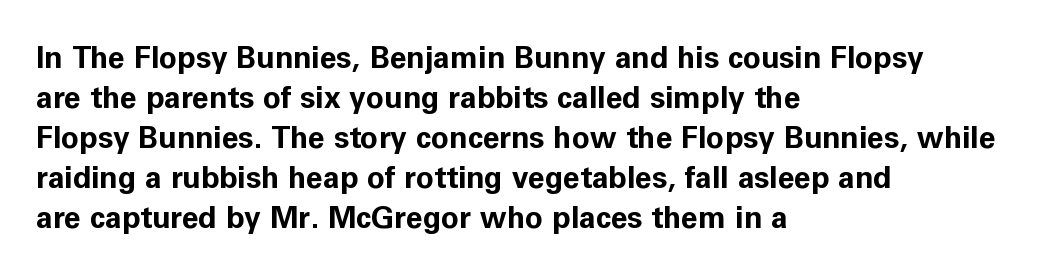
Q: Is the text bold? A: Yes.
Q: Is the text italic (slanted)? A: No, it is upright.
Q: Is the typeface a serif or a sans-serif typeface? A: Sans-serif.
Q: Is the text underlined? A: No.
Q: How is the paragraph aligned? A: Left-aligned.
Q: Is the spacing between letters normal or unusually wide? A: Normal.
Q: Is the spacing between lines tight, normal or loose? A: Normal.
Q: Width (condensed, normal, or wide)? A: Normal.
Q: Stroke contrast? A: Low.
Q: x-height? A: Medium.
Q: Monospaced? A: No.
